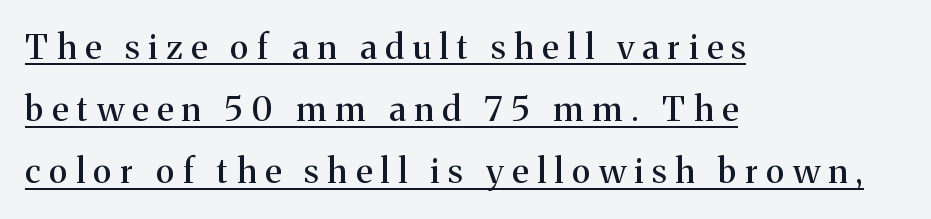
{"serif": "yes", "italic": "no", "width": "normal", "stroke_contrast": "medium", "x_height": "medium", "monospaced": "no", "underline": "yes", "align": "left", "line_spacing_ratio": 1.83, "letter_spacing": "wide", "letter_spacing_em": 0.26, "glyph_px": 34}
